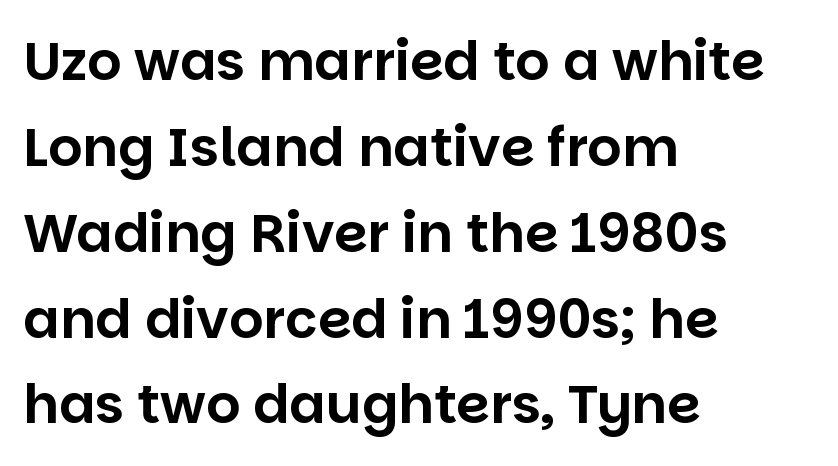
The image shows 54 px sans-serif type, upright; set left-aligned, normal line spacing (1.59x), normal letter spacing, not underlined; low stroke contrast and a large x-height.
